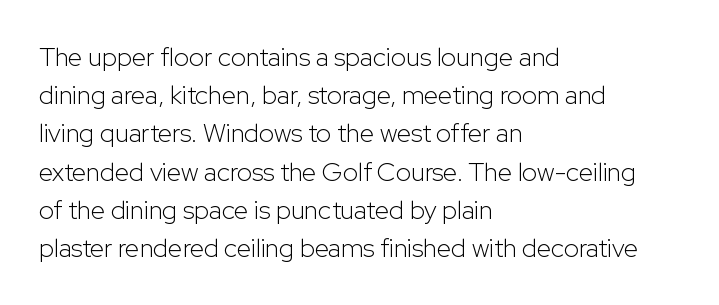
{"italic": "no", "bold": "no", "underline": "no", "align": "left", "line_spacing": "normal", "line_spacing_ratio": 1.47, "letter_spacing": "normal", "letter_spacing_em": 0.0, "glyph_px": 26}
